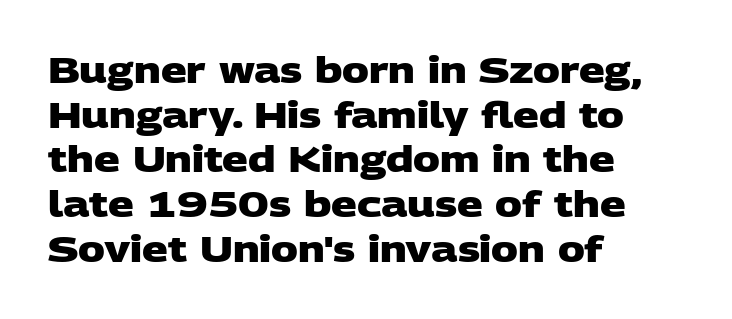
The image shows 36 px heavy, wide sans-serif type; set left-aligned, line spacing 1.24x, normal letter spacing, not underlined; low stroke contrast and a large x-height.
